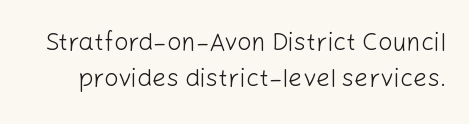
Decoration check: the copy has no underline. Each stroke keeps to a modest, everyday thickness or less. Every character sits straight up, as roman type does. Characters follow at the spacing the type designer built in.
